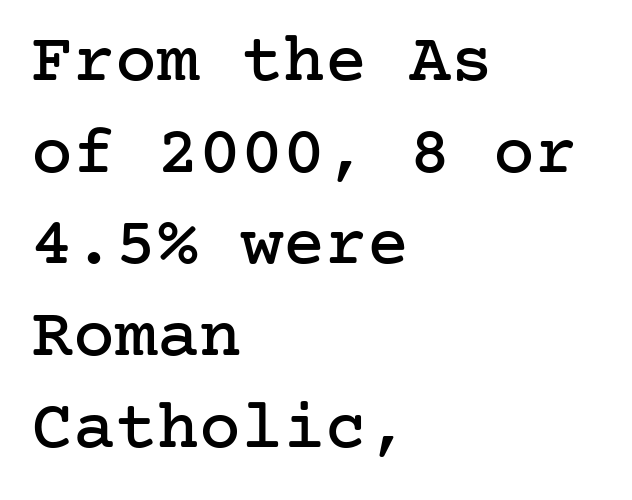
{"serif": "yes", "italic": "no", "width": "normal", "stroke_contrast": "low", "x_height": "medium", "underline": "no", "align": "left", "line_spacing": "normal", "line_spacing_ratio": 1.31, "letter_spacing": "normal", "letter_spacing_em": 0.0, "glyph_px": 70}
